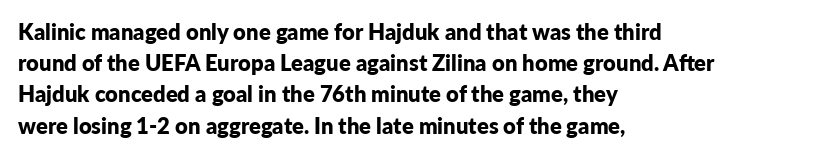
The image shows 22 px bold type, upright; set left-aligned, normal line spacing (1.42x), normal letter spacing, not underlined.
